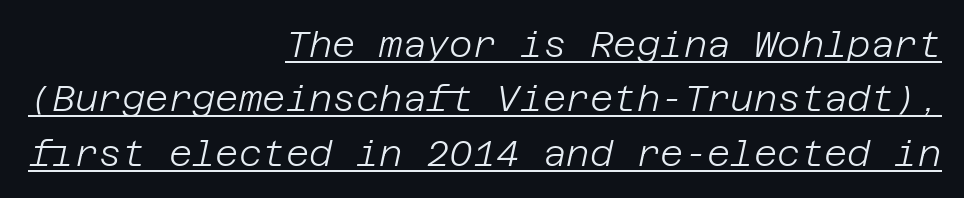
{"italic": "yes", "lean": "right", "slant_degrees": 12, "bold": "no", "weight": "light", "width": "normal", "stroke_contrast": "low", "x_height": "large", "underline": "yes", "align": "right", "line_spacing": "normal", "line_spacing_ratio": 1.51, "letter_spacing": "normal", "letter_spacing_em": 0.0, "glyph_px": 36}
